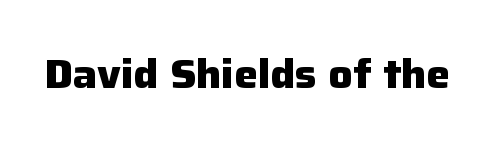
Weight: bold. This rendering leaves character spacing at its baseline value. Posture: vertical. Has an underline been added? It has not. What kind of face is this? One without serifs — a sans. Is this a fixed-width face? No — the glyphs have proportional, varying widths.
